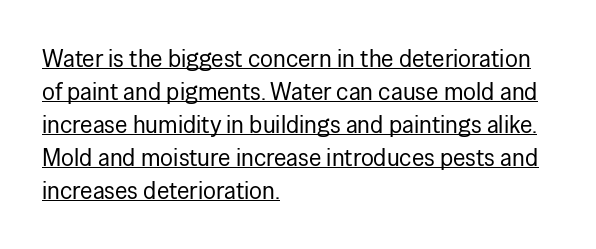
Q: Is the text bold? A: No.
Q: Is the text italic (slanted)? A: No, it is upright.
Q: Is the text underlined? A: Yes.
Q: How is the paragraph aligned? A: Left-aligned.
Q: Is the spacing between letters normal or unusually wide? A: Normal.
Q: Is the spacing between lines tight, normal or loose? A: Normal.
